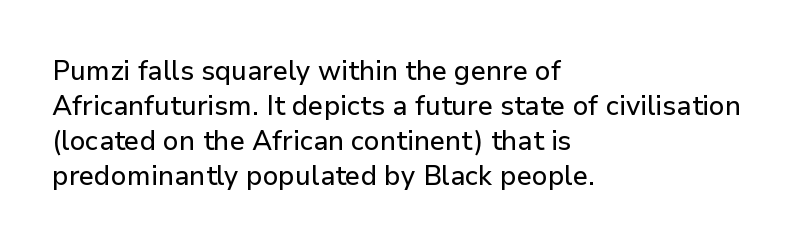
In CSS terms this would be text-align: left. Does the lettering tilt? It doesn't — this is upright. The strip under each line holds only bare page. Each word holds together tightly as a unit, with standard inter-letter gaps. These lines sit exactly where default settings would place them.
